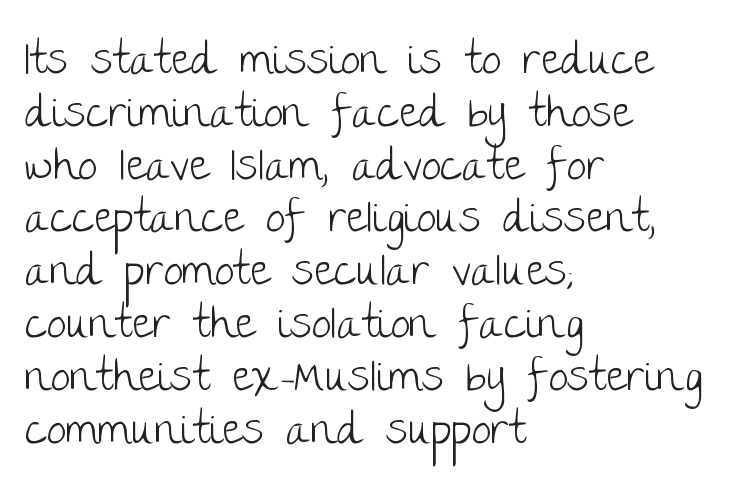
The image shows 44 px light sans-serif type, upright; set left-aligned, line spacing 1.2x, normal letter spacing, not underlined; low stroke contrast and a large x-height.
